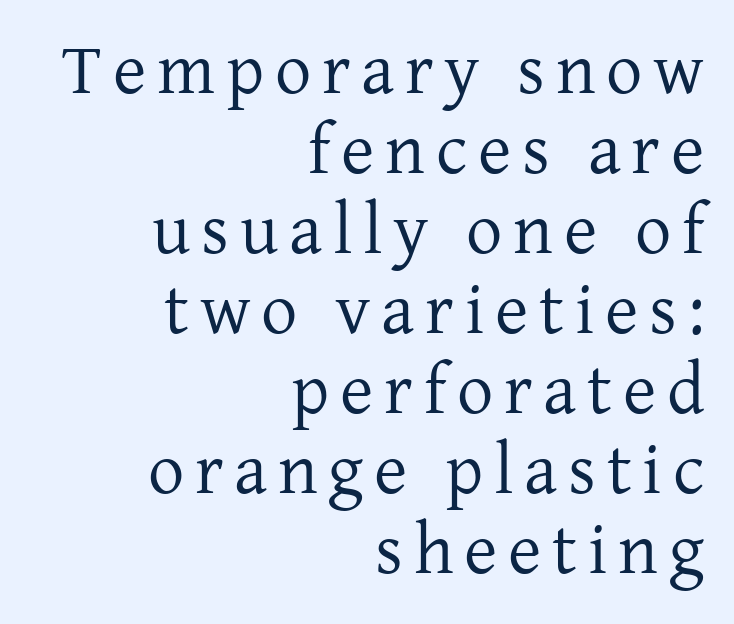
Q: Is the text bold? A: No.
Q: Is the text italic (slanted)? A: No, it is upright.
Q: Is the typeface a serif or a sans-serif typeface? A: Serif.
Q: Is the text underlined? A: No.
Q: How is the paragraph aligned? A: Right-aligned.
Q: Is the spacing between lines tight, normal or loose? A: Tight.
Q: Width (condensed, normal, or wide)? A: Normal.
Q: Stroke contrast? A: Low.
Q: x-height? A: Medium.
Q: Monospaced? A: No.
